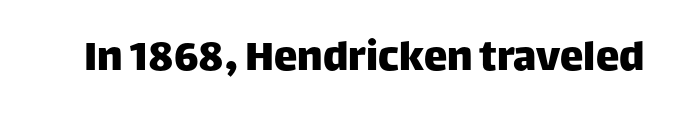
The image shows 47 px sans-serif type, upright; set normal letter spacing, not underlined; low stroke contrast and a large x-height.
